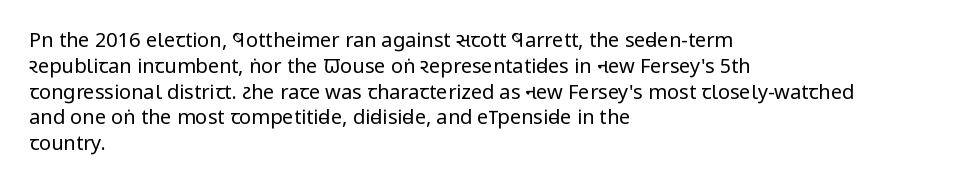
The image shows 20 px text type, upright; set left-aligned, normal line spacing (1.29x), normal letter spacing, not underlined.
